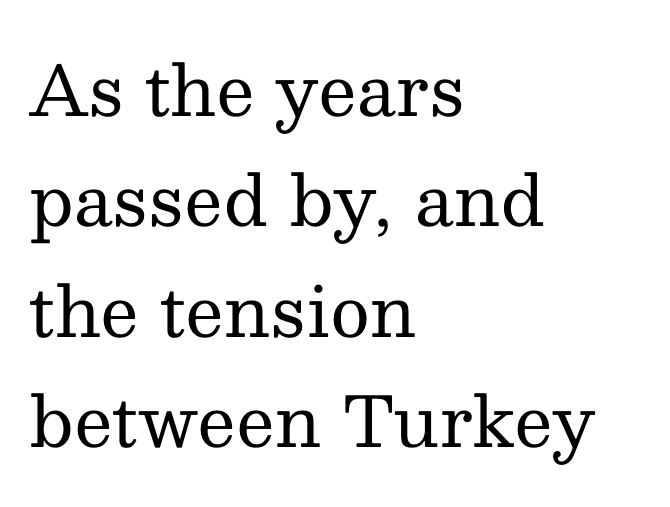
The image shows 69 px regular-weight serif type, upright; set left-aligned, normal line spacing (1.6x), normal letter spacing, not underlined; medium stroke contrast and a medium x-height.
